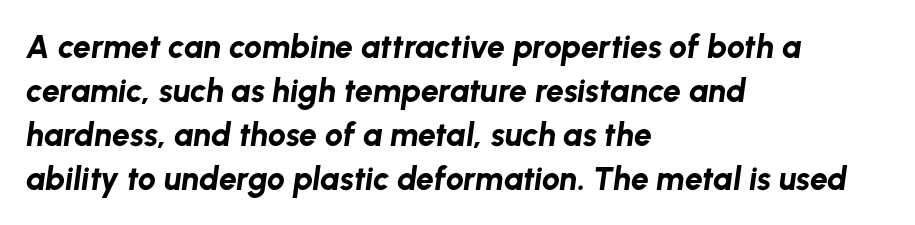
{"italic": "yes", "lean": "right", "slant_degrees": 8, "bold": "yes", "weight": "bold", "width": "normal", "stroke_contrast": "low", "x_height": "medium", "monospaced": "no", "underline": "no", "align": "left", "line_spacing": "normal", "line_spacing_ratio": 1.37, "letter_spacing": "normal", "letter_spacing_em": 0.0, "glyph_px": 32}
